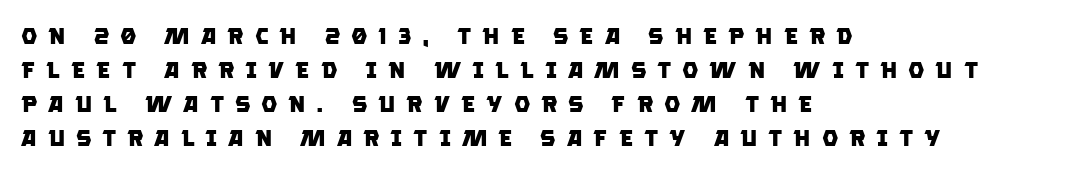
{"bold": "yes", "underline": "no", "align": "left", "line_spacing": "normal", "line_spacing_ratio": 1.48, "letter_spacing": "wide", "letter_spacing_em": 0.47, "glyph_px": 23}
